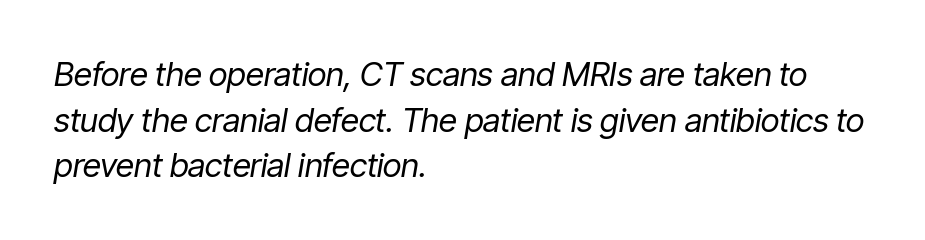
{"italic": "yes", "lean": "right", "slant_degrees": 9, "bold": "no", "weight": "regular", "width": "condensed", "stroke_contrast": "low", "x_height": "medium", "monospaced": "no", "underline": "no", "align": "left", "line_spacing": "normal", "line_spacing_ratio": 1.38, "letter_spacing": "normal", "letter_spacing_em": 0.0, "glyph_px": 33}
